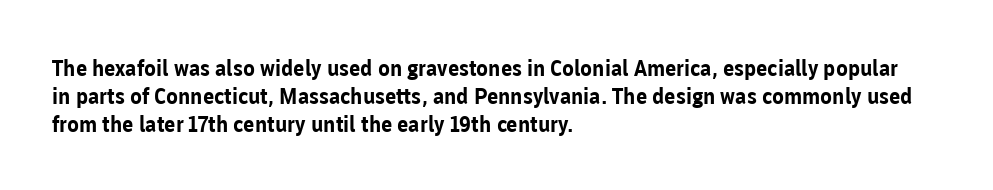
Q: Is the text bold? A: Yes.
Q: Is the text italic (slanted)? A: No, it is upright.
Q: Is the text underlined? A: No.
Q: How is the paragraph aligned? A: Left-aligned.
Q: Is the spacing between letters normal or unusually wide? A: Normal.
Q: Is the spacing between lines tight, normal or loose? A: Normal.
